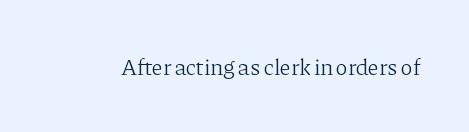
{"italic": "no", "bold": "no", "underline": "no", "letter_spacing": "normal", "letter_spacing_em": 0.0, "glyph_px": 23}
